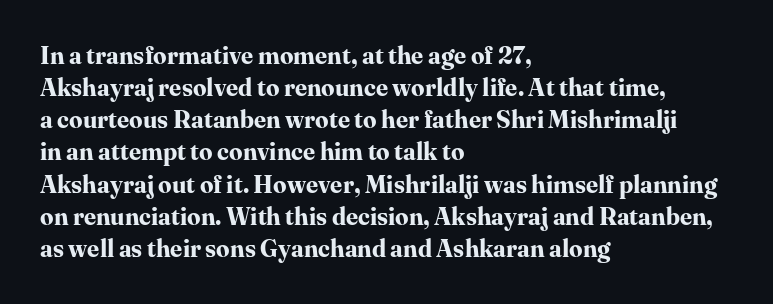
Q: Is the text bold? A: Yes.
Q: Is the text italic (slanted)? A: No, it is upright.
Q: Is the text underlined? A: No.
Q: How is the paragraph aligned? A: Left-aligned.
Q: Is the spacing between letters normal or unusually wide? A: Normal.
Q: Is the spacing between lines tight, normal or loose? A: Normal.
